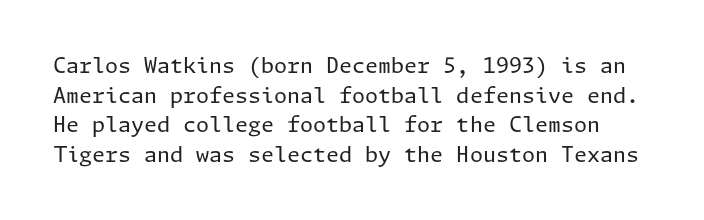
Q: Is the text bold? A: No.
Q: Is the text italic (slanted)? A: No, it is upright.
Q: Is the text underlined? A: No.
Q: Is the spacing between letters normal or unusually wide? A: Normal.
Q: Is the spacing between lines tight, normal or loose? A: Normal.
